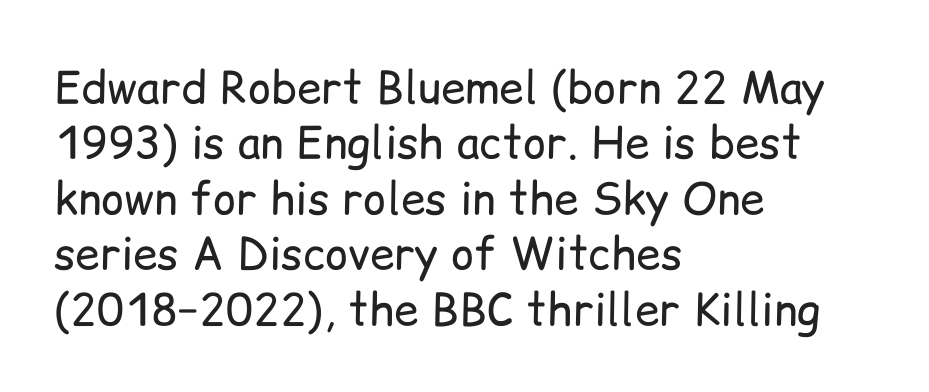
Q: Is the text bold? A: No.
Q: Is the text italic (slanted)? A: No, it is upright.
Q: Is the typeface a serif or a sans-serif typeface? A: Sans-serif.
Q: Is the text underlined? A: No.
Q: How is the paragraph aligned? A: Left-aligned.
Q: Is the spacing between letters normal or unusually wide? A: Normal.
Q: Is the spacing between lines tight, normal or loose? A: Normal.
Q: Width (condensed, normal, or wide)? A: Normal.
Q: Stroke contrast? A: Low.
Q: x-height? A: Medium.
Q: Monospaced? A: No.
